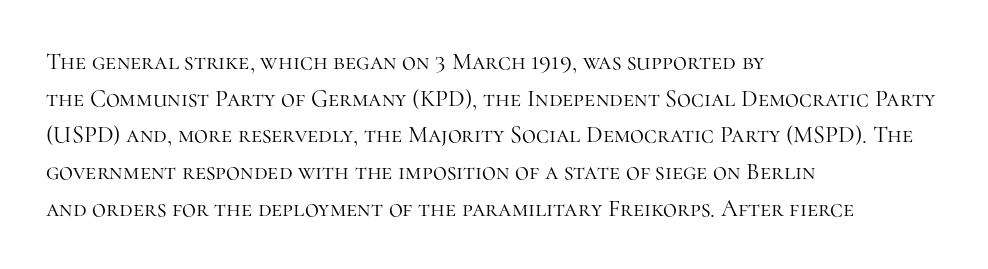
Q: Is the text bold? A: No.
Q: Is the text italic (slanted)? A: No, it is upright.
Q: Is the text underlined? A: No.
Q: How is the paragraph aligned? A: Left-aligned.
Q: Is the spacing between letters normal or unusually wide? A: Normal.
Q: Is the spacing between lines tight, normal or loose? A: Normal.
